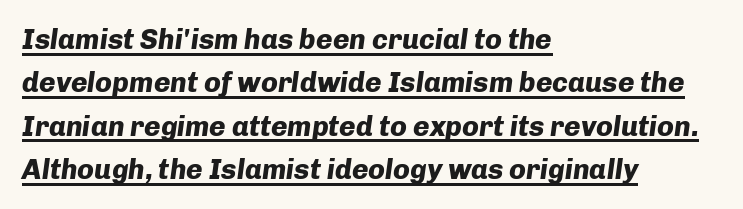
Q: Is the text bold? A: Yes.
Q: Is the text italic (slanted)? A: Yes, it leans right by about 8 degrees.
Q: Is the text underlined? A: Yes.
Q: How is the paragraph aligned? A: Left-aligned.
Q: Is the spacing between letters normal or unusually wide? A: Normal.
Q: Is the spacing between lines tight, normal or loose? A: Normal.
Q: Width (condensed, normal, or wide)? A: Normal.
Q: Stroke contrast? A: Low.
Q: x-height? A: Medium.
Q: Monospaced? A: No.
